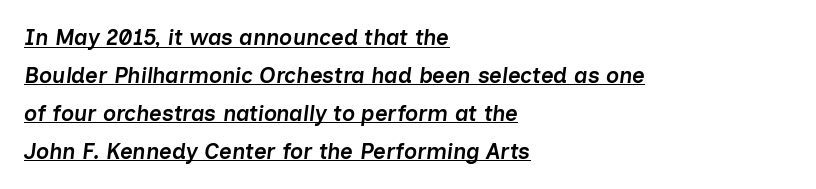
In terms of weight, the rendering is demibold, just under bold. The specimen includes a rule beneath the text block's lines. Casual observation: everything's shoved over to the left. The face used here has a pronounced slope to its letters. Default kerning and tracking; the words read as compact shapes.
